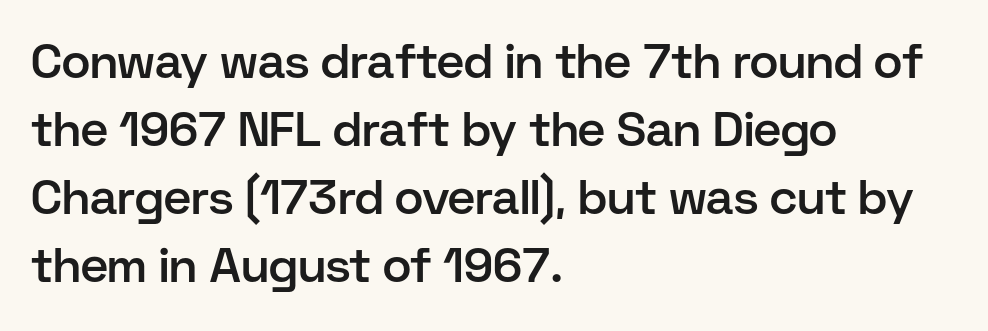
Each glyph is drawn with semibold strokes, heavier than normal yet not fully bold. Is this a sans? Yes — the strokes have no serifs. It's the straight-up-and-down kind of type. A normal amount of white space separates one row of letters from the next. The letters advance in unequal steps, a hallmark of proportional type.
